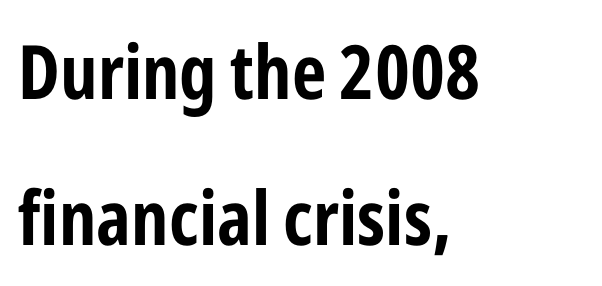
{"serif": "no", "italic": "no", "bold": "yes", "weight": "bold", "width": "condensed", "stroke_contrast": "low", "x_height": "medium", "monospaced": "no", "underline": "no", "align": "left", "line_spacing": "loose", "line_spacing_ratio": 1.95, "letter_spacing": "normal", "letter_spacing_em": 0.0, "glyph_px": 75}
